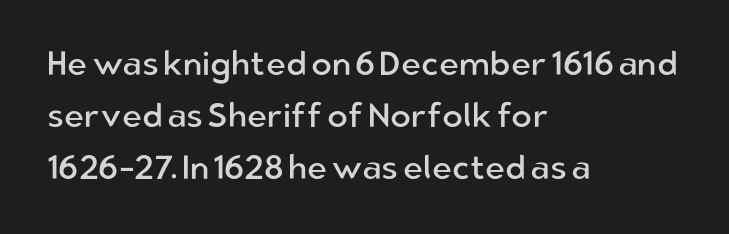
Check where the strokes stop: nothing finishes them off — pure sans. Typeset ragged right — the left edge is the straight one. The weight would be labelled regular, book, light, or lighter still. The passage shown is typed in a proportional face where columns would drift. Posture: upright roman.
